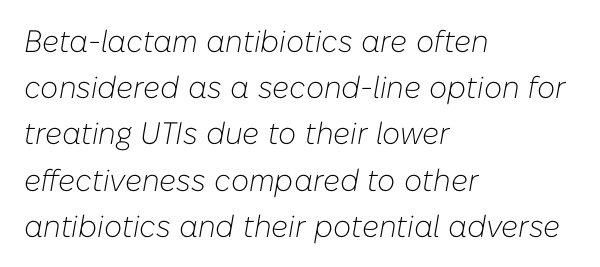
Q: Is the text bold? A: No.
Q: Is the text italic (slanted)? A: Yes, it leans right by about 10 degrees.
Q: Is the text underlined? A: No.
Q: How is the paragraph aligned? A: Left-aligned.
Q: Is the spacing between letters normal or unusually wide? A: Normal.
Q: Is the spacing between lines tight, normal or loose? A: Normal.
Q: Width (condensed, normal, or wide)? A: Normal.
Q: Stroke contrast? A: Low.
Q: x-height? A: Medium.
Q: Monospaced? A: No.
